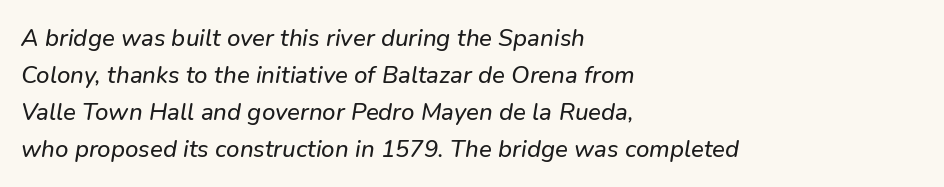
{"italic": "yes", "lean": "right", "slant_degrees": 9, "underline": "no", "align": "left", "line_spacing": "normal", "line_spacing_ratio": 1.54, "letter_spacing": "normal", "letter_spacing_em": 0.0, "glyph_px": 24}
